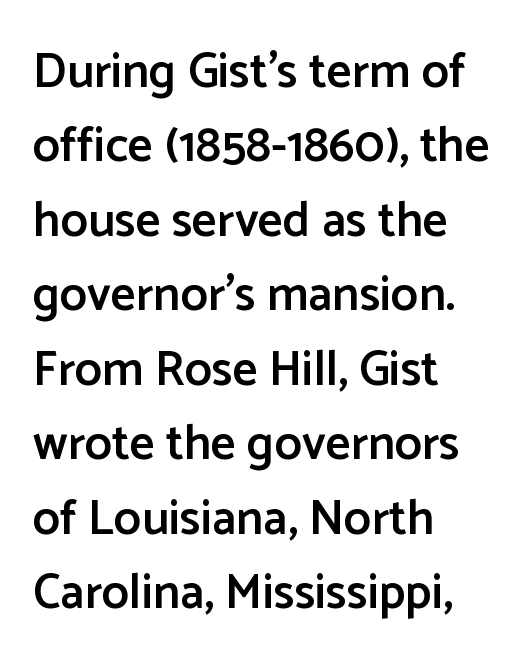
Line beginnings align vertically; line endings do not. The strokes are fattened partway — semibold, not bold. Characters follow at the spacing the type designer built in. This block has exactly the height ordinary leading produces. The area under the type is left untouched.
